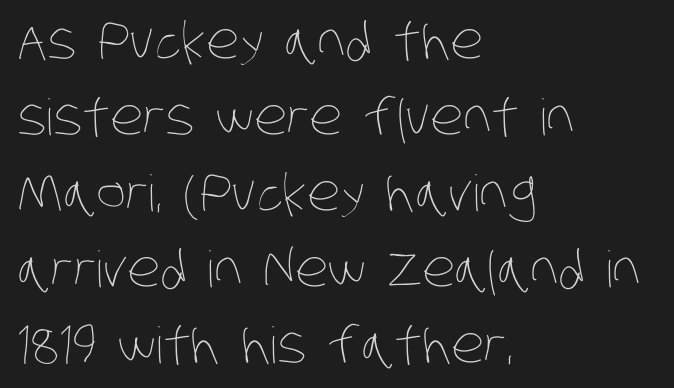
The image shows 50 px thin, condensed type; set left-aligned, normal line spacing (1.52x), normal letter spacing, not underlined; low stroke contrast and a large x-height.
